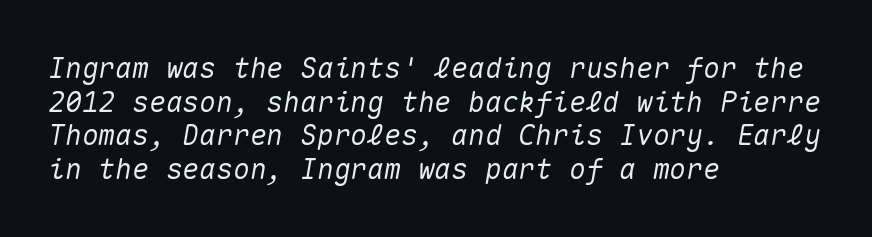
The image shows 28 px text type, italic (leaning right), monospaced; set left-aligned, line spacing 1.2x, normal letter spacing, not underlined; medium stroke contrast and a medium x-height.
